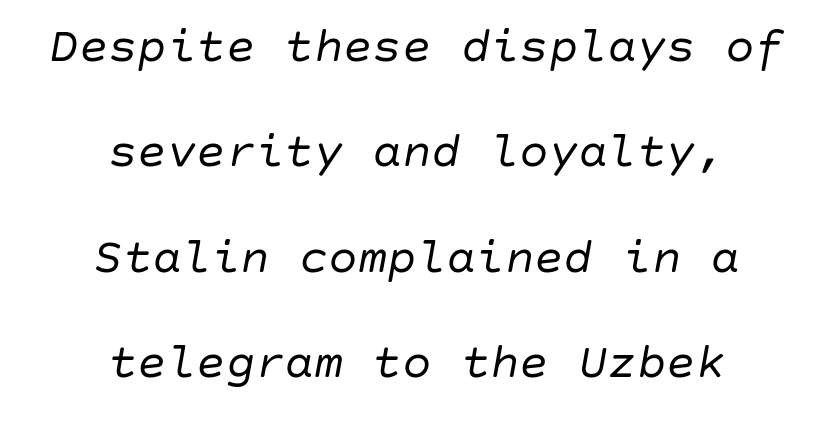
The image shows 49 px regular-weight type, italic (leaning right); set centered, loose line spacing (2.15x), normal letter spacing, not underlined; low stroke contrast and a large x-height.
